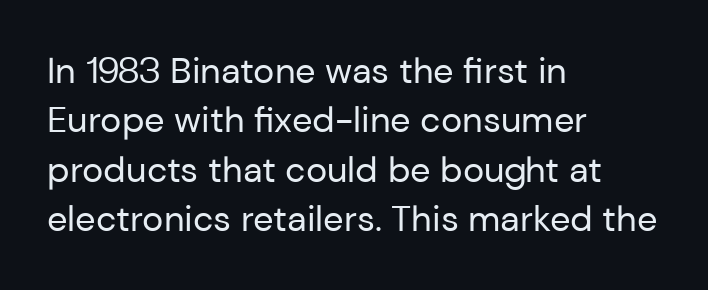
Summary of weight: not heavy and not bold. The passage shown has conventional tracking throughout. Short and long lines alike share a common starting point at left. Type style note: lacks serifs. The rendering uses natural spacing where letterforms have individual widths. The typography opts for an upright posture over an oblique one.
